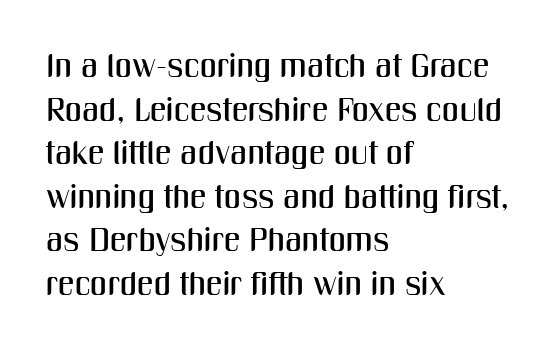
{"serif": "no", "italic": "no", "width": "condensed", "stroke_contrast": "medium", "x_height": "medium", "monospaced": "no", "underline": "no", "align": "left", "line_spacing": "normal", "line_spacing_ratio": 1.32, "letter_spacing": "normal", "letter_spacing_em": 0.0, "glyph_px": 33}
